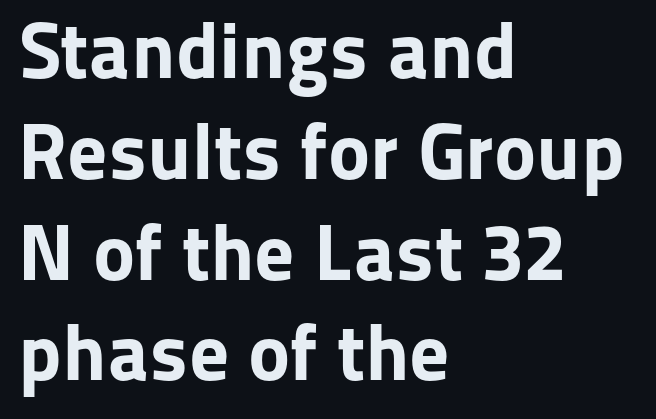
The image shows 80 px bold sans-serif type, upright; set left-aligned, normal line spacing (1.26x), normal letter spacing, not underlined; low stroke contrast and a medium x-height.
